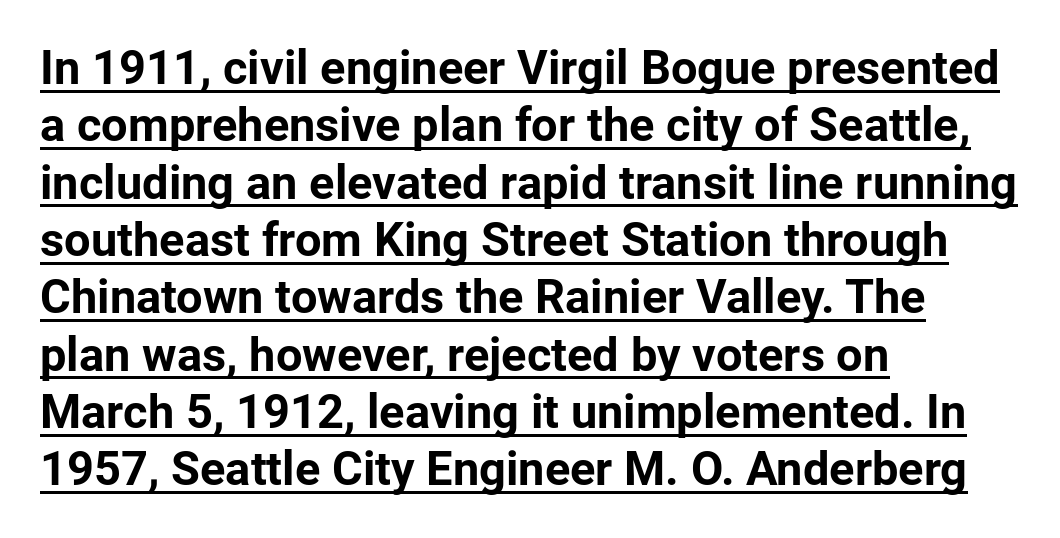
Underlining? Definitely there. Does extra space separate the letters? No, they use regular spacing. Line starts are locked; line ends wander. Do the characters align in a grid? No, the font is proportional. If you drew a line through each stem, it would be perfectly vertical.
